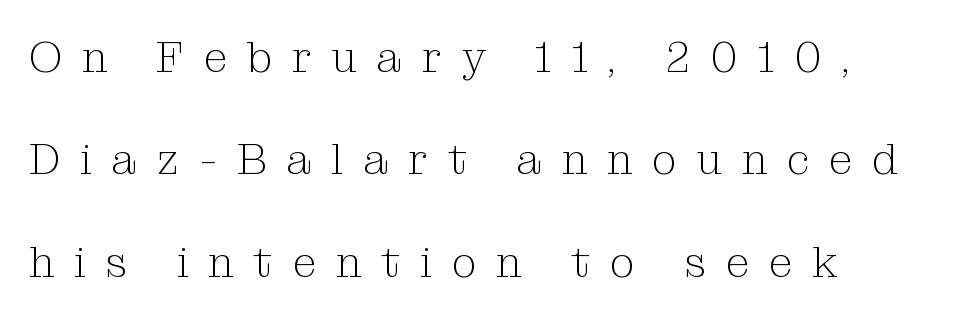
Q: Is the text bold? A: No.
Q: Is the text italic (slanted)? A: No, it is upright.
Q: Is the typeface a serif or a sans-serif typeface? A: Serif.
Q: Is the text underlined? A: No.
Q: Is the spacing between letters normal or unusually wide? A: Unusually wide.
Q: Is the spacing between lines tight, normal or loose? A: Loose.
Q: Width (condensed, normal, or wide)? A: Normal.
Q: Stroke contrast? A: Medium.
Q: x-height? A: Medium.
Q: Monospaced? A: No.
